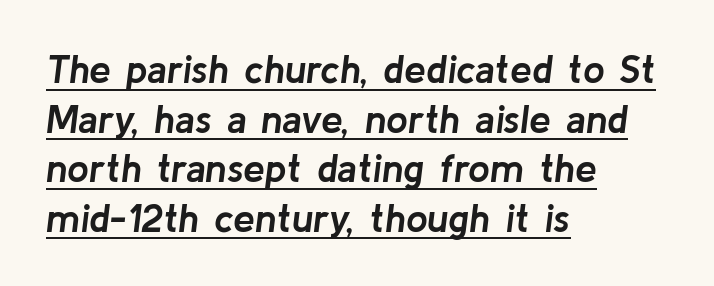
{"italic": "yes", "lean": "right", "slant_degrees": 8, "bold": "yes", "weight": "semibold", "width": "normal", "stroke_contrast": "low", "x_height": "medium", "monospaced": "no", "underline": "yes", "align": "left", "line_spacing": "normal", "line_spacing_ratio": 1.27, "letter_spacing": "normal", "letter_spacing_em": 0.0, "glyph_px": 39}
